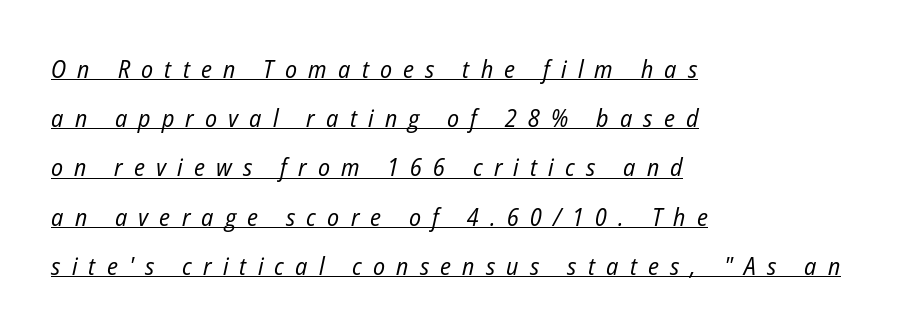
Q: Is the text bold? A: No.
Q: Is the text italic (slanted)? A: Yes, it leans right by about 12 degrees.
Q: Is the text underlined? A: Yes.
Q: How is the paragraph aligned? A: Left-aligned.
Q: Is the spacing between letters normal or unusually wide? A: Unusually wide.
Q: Is the spacing between lines tight, normal or loose? A: Loose.
